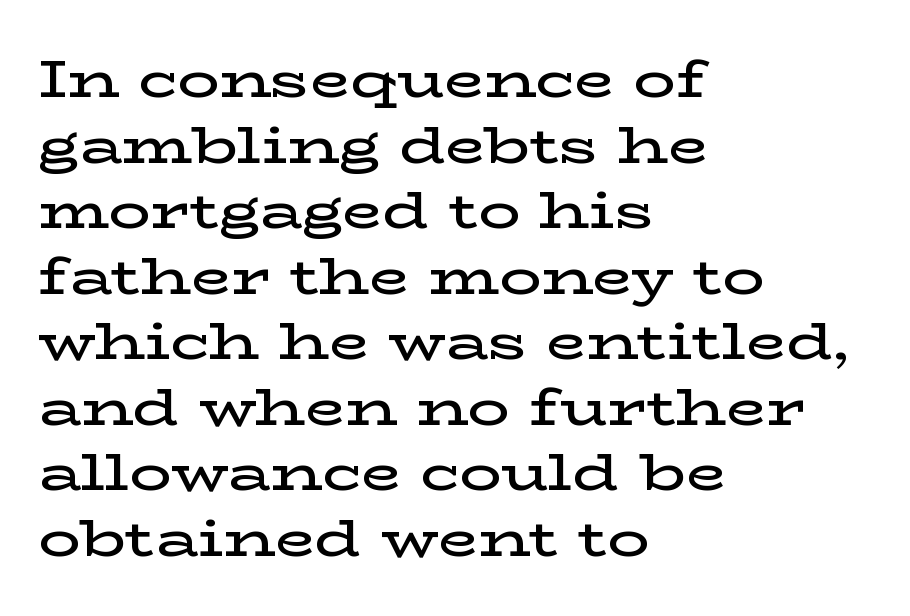
The image shows 52 px semibold, wide serif type, upright; set left-aligned, normal line spacing (1.26x), normal letter spacing, not underlined; low stroke contrast and a medium x-height.
